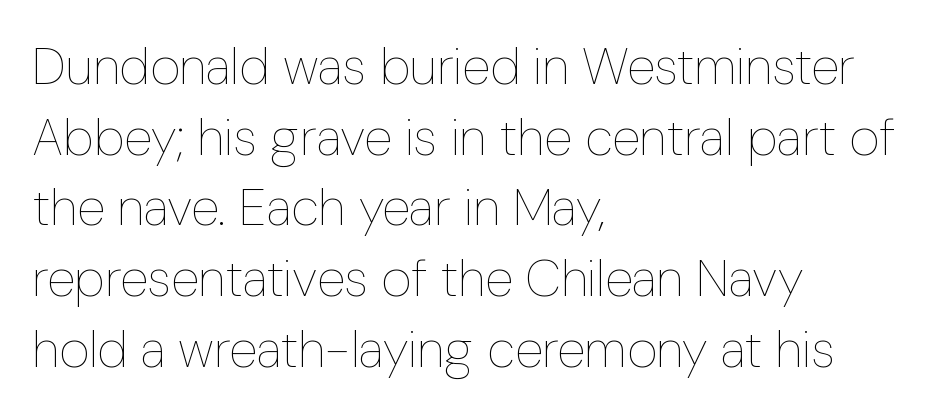
Q: Is the text bold? A: No.
Q: Is the text italic (slanted)? A: No, it is upright.
Q: Is the text underlined? A: No.
Q: How is the paragraph aligned? A: Left-aligned.
Q: Is the spacing between letters normal or unusually wide? A: Normal.
Q: Is the spacing between lines tight, normal or loose? A: Normal.
Q: Width (condensed, normal, or wide)? A: Condensed.
Q: Stroke contrast? A: Low.
Q: x-height? A: Medium.
Q: Monospaced? A: No.
